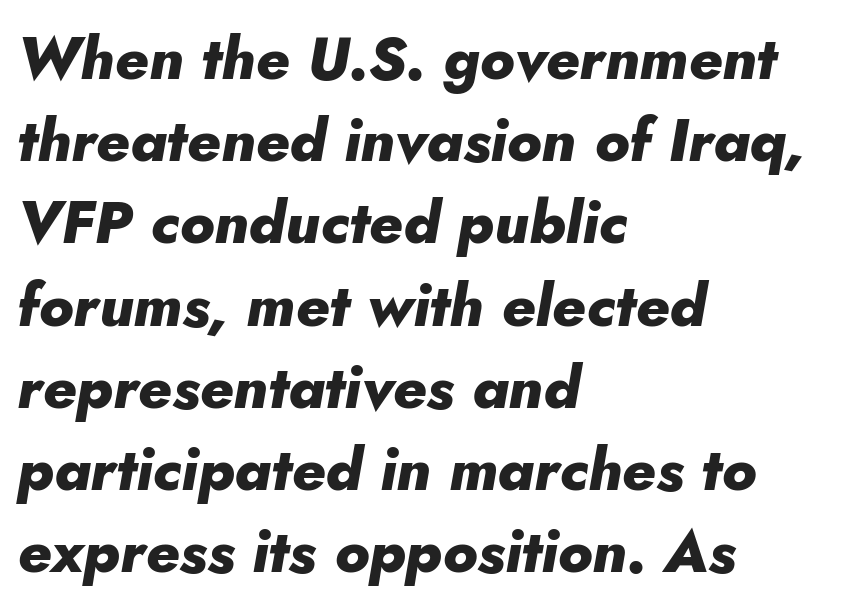
The leading is moderate, giving the passage an even texture. This rendering uses left alignment, leaving the right contour irregular. Thick stems and heavy bowls — unmistakably bold. In terms of letterspacing, this is plain default setting. Every character sits at an angle, as italics do. Is this a fixed-width face? No — the glyphs have proportional, varying widths.
